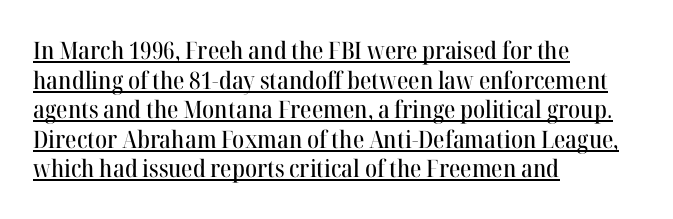
Q: Is the text italic (slanted)? A: No, it is upright.
Q: Is the text underlined? A: Yes.
Q: How is the paragraph aligned? A: Left-aligned.
Q: Is the spacing between letters normal or unusually wide? A: Normal.
